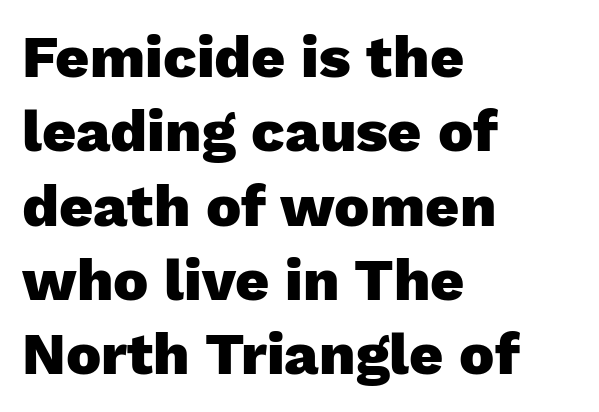
This sample uses a sans-serif face. This block has exactly the height ordinary leading produces. Each glyph is drawn with heavy, bold strokes. Is the block centered? No — it sits flush against the left margin. Decoration check: the copy has no underline.
